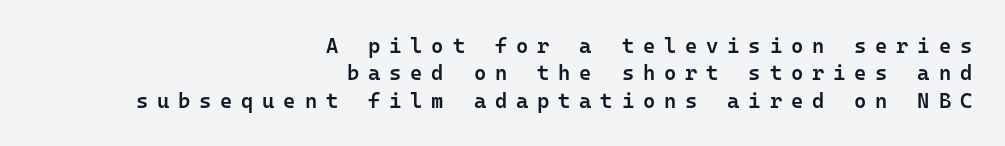
Q: Is the text bold? A: Semi-bold.
Q: Is the text italic (slanted)? A: No, it is upright.
Q: Is the text underlined? A: No.
Q: How is the paragraph aligned? A: Right-aligned.
Q: Is the spacing between letters normal or unusually wide? A: Unusually wide.
Q: Is the spacing between lines tight, normal or loose? A: Normal.
